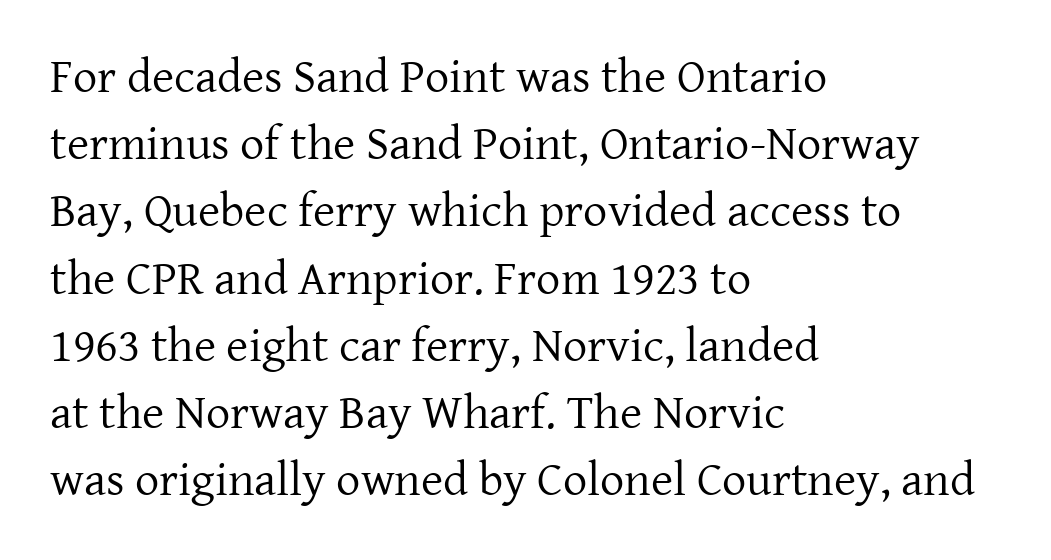
{"serif": "yes", "italic": "no", "bold": "no", "weight": "regular", "width": "normal", "stroke_contrast": "low", "x_height": "medium", "monospaced": "no", "underline": "no", "align": "left", "line_spacing": "normal", "line_spacing_ratio": 1.4, "letter_spacing": "normal", "letter_spacing_em": 0.0, "glyph_px": 48}
